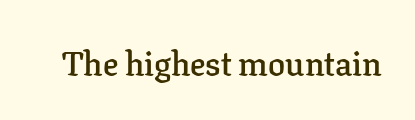
The image shows 34 px semibold serif type, upright; set normal letter spacing, not underlined; low stroke contrast and a medium x-height.
